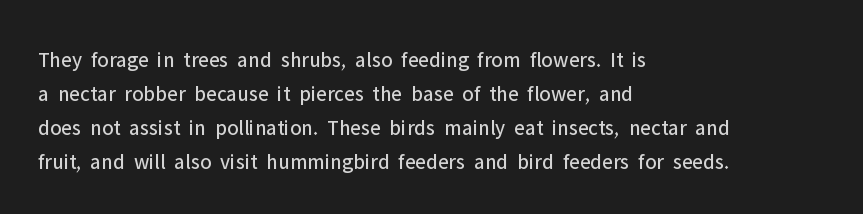
Caption: multi-line text, flush left, ragged right. Rendered with straight, roman letterforms. Beneath every word, the page is bare. Weight: not bold — regular or lighter. Nobody touched the tracking dial on this one. Vertically, the passage feels balanced, rows spaced as you'd expect.
